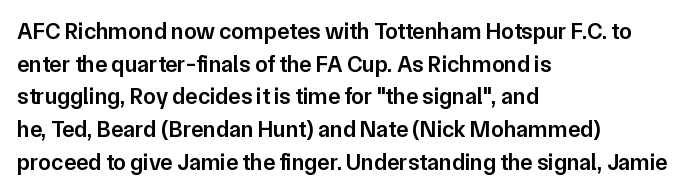
{"italic": "no", "bold": "semi", "underline": "no", "align": "left", "line_spacing": "normal", "line_spacing_ratio": 1.42, "letter_spacing": "normal", "letter_spacing_em": 0.0, "glyph_px": 23}
